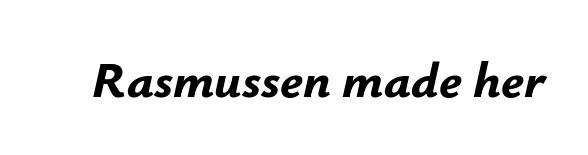
Q: Is the text bold? A: Yes.
Q: Is the text italic (slanted)? A: Yes, it leans right by about 12 degrees.
Q: Is the text underlined? A: No.
Q: Is the spacing between letters normal or unusually wide? A: Normal.
Q: Width (condensed, normal, or wide)? A: Normal.
Q: Stroke contrast? A: Low.
Q: x-height? A: Small.
Q: Monospaced? A: No.
